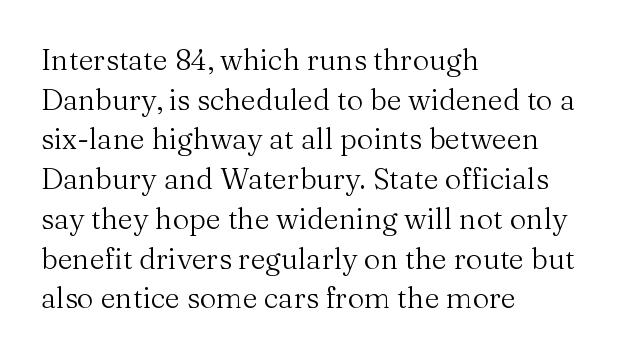
How are the letters spaced? Ordinarily, with no added tracking. Is the type heavy? It reads as light-to-regular instead. The rendering uses natural spacing where letterforms have individual widths. These lines are composed in type with serifs.
